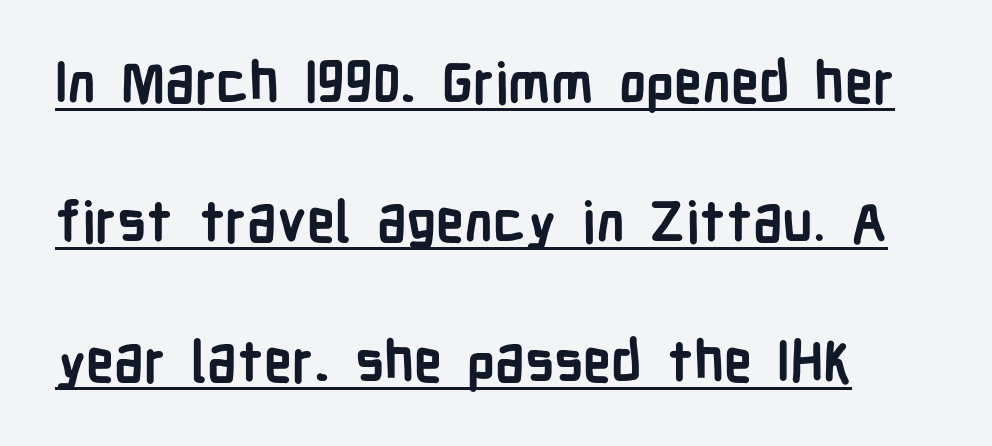
{"serif": "no", "italic": "no", "bold": "yes", "weight": "semibold", "width": "condensed", "stroke_contrast": "low", "x_height": "medium", "monospaced": "no", "underline": "yes", "line_spacing": "loose", "line_spacing_ratio": 2.49, "letter_spacing": "normal", "letter_spacing_em": 0.0, "glyph_px": 56}
